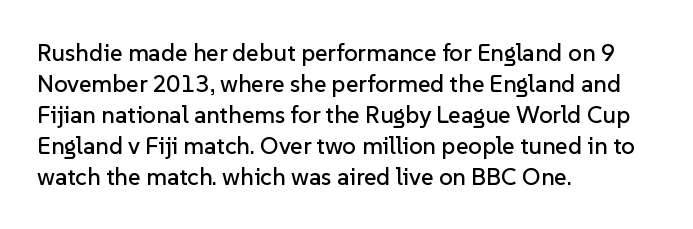
The image shows 24 px text type, upright; set left-aligned, normal line spacing (1.29x), normal letter spacing, not underlined.
